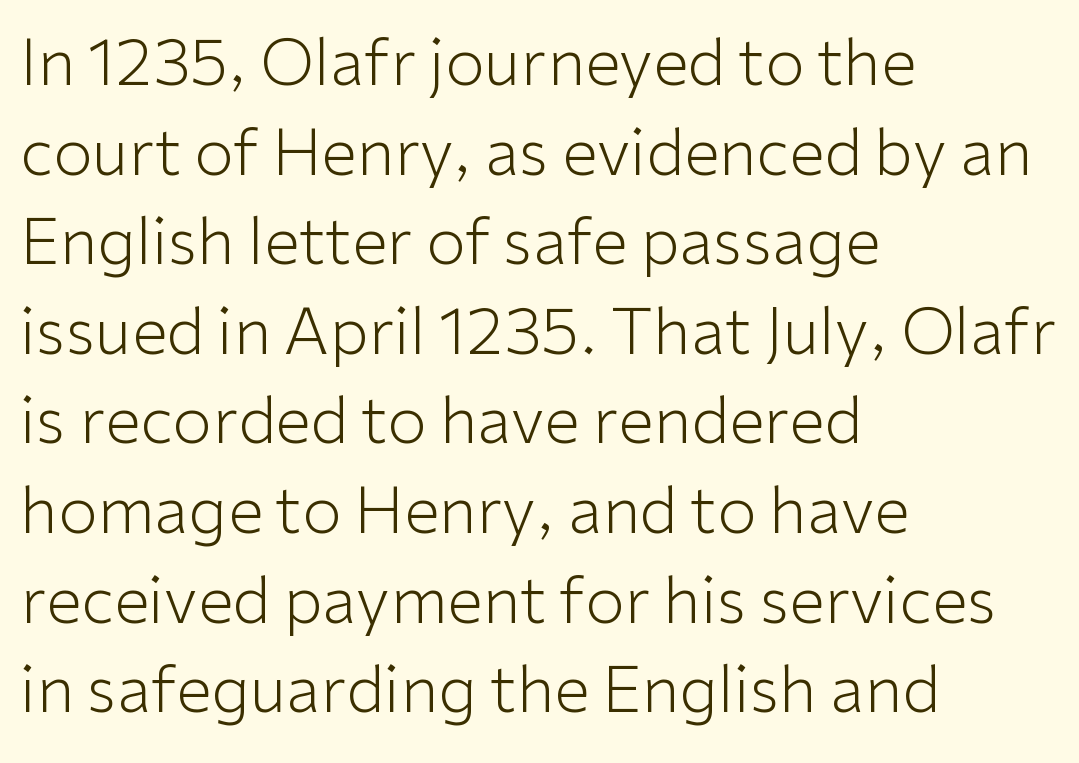
{"serif": "no", "italic": "no", "bold": "no", "weight": "light", "width": "normal", "stroke_contrast": "low", "x_height": "medium", "monospaced": "no", "underline": "no", "align": "left", "line_spacing": "normal", "line_spacing_ratio": 1.4, "letter_spacing": "normal", "letter_spacing_em": 0.0, "glyph_px": 64}
